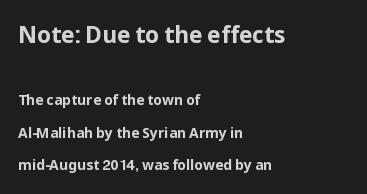
Compare the two chunks: the upper has the greater cap height. This is heavy type, rendered in bold. If you drew a ruler down the left edge, every line would touch it. Vertical strokes here are truly vertical.
